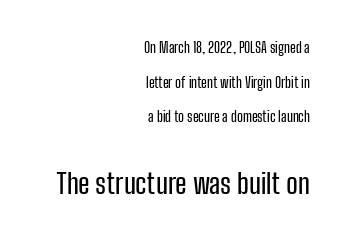
The rendering enlarges the type as you move from the upper chunk to the lower. The rendering anchors every line to the right-hand side. Is there much room between lines? Yes — plenty of vertical air separates them. Check the space under the baseline: it is left empty.
